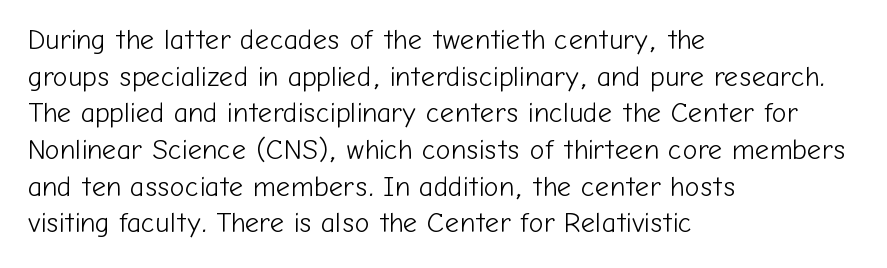
Q: Is the text bold? A: No.
Q: Is the text italic (slanted)? A: No, it is upright.
Q: Is the typeface a serif or a sans-serif typeface? A: Sans-serif.
Q: Is the text underlined? A: No.
Q: How is the paragraph aligned? A: Left-aligned.
Q: Is the spacing between letters normal or unusually wide? A: Normal.
Q: Is the spacing between lines tight, normal or loose? A: Normal.
Q: Width (condensed, normal, or wide)? A: Normal.
Q: Stroke contrast? A: Low.
Q: x-height? A: Medium.
Q: Monospaced? A: No.
